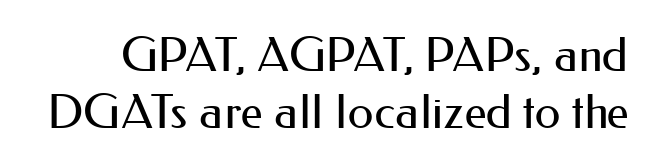
{"serif": "no", "italic": "no", "bold": "no", "weight": "regular", "width": "normal", "stroke_contrast": "medium", "x_height": "small", "monospaced": "no", "underline": "no", "line_spacing_ratio": 1.21, "letter_spacing": "normal", "letter_spacing_em": 0.0, "glyph_px": 47}
